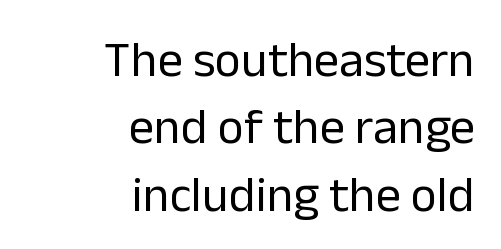
The image shows 50 px regular-weight sans-serif type, upright; set right-aligned, normal line spacing (1.35x), normal letter spacing, not underlined; low stroke contrast and a medium x-height.
